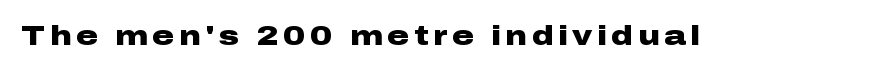
Q: Is the text bold? A: Yes.
Q: Is the text italic (slanted)? A: No, it is upright.
Q: Is the text underlined? A: No.
